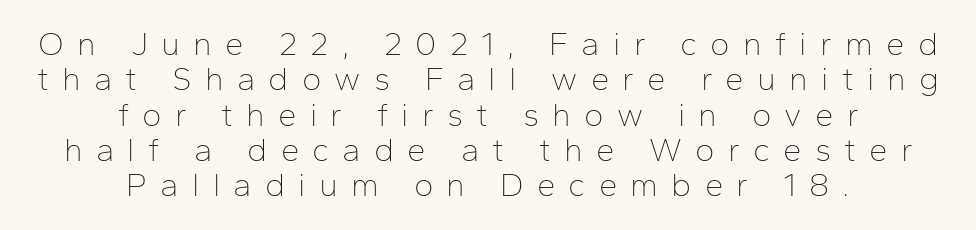
{"serif": "no", "italic": "no", "bold": "no", "weight": "thin", "width": "normal", "stroke_contrast": "low", "x_height": "medium", "monospaced": "no", "underline": "no", "align": "center", "line_spacing": "tight", "line_spacing_ratio": 1.07, "letter_spacing": "wide", "letter_spacing_em": 0.4, "glyph_px": 33}
